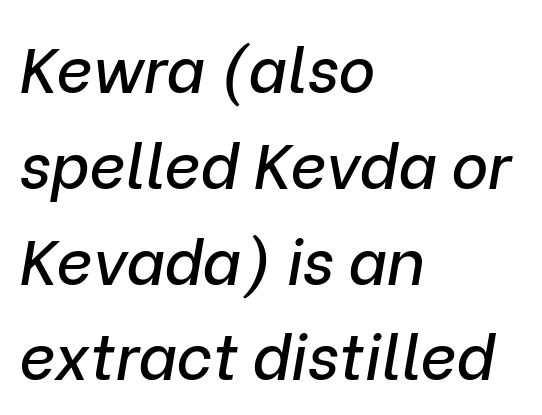
The image shows 63 px text type, italic (leaning right); set left-aligned, normal line spacing (1.52x), normal letter spacing, not underlined; low stroke contrast and a medium x-height.
